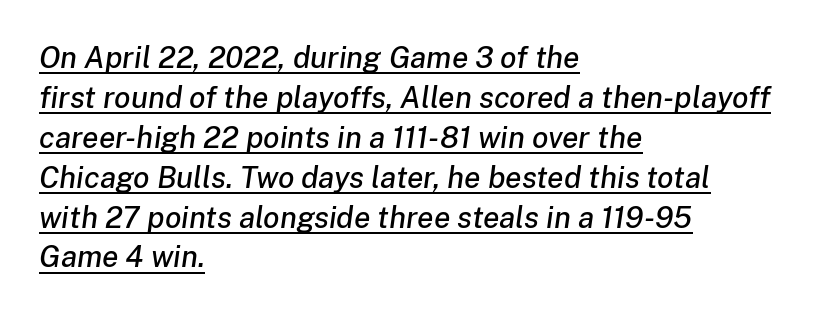
Characters follow at the spacing the type designer built in. The paragraph has a hard left edge and a soft right edge. The letters advance in unequal steps, a hallmark of proportional type. This sample keeps an unexceptional amount of space between lines. Slanted lettering throughout.
